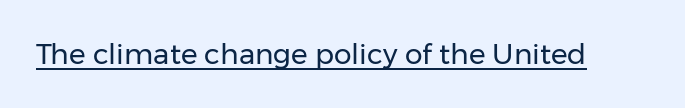
The image shows 28 px regular-weight sans-serif type, upright; set normal letter spacing, underlined; low stroke contrast and a medium x-height.
